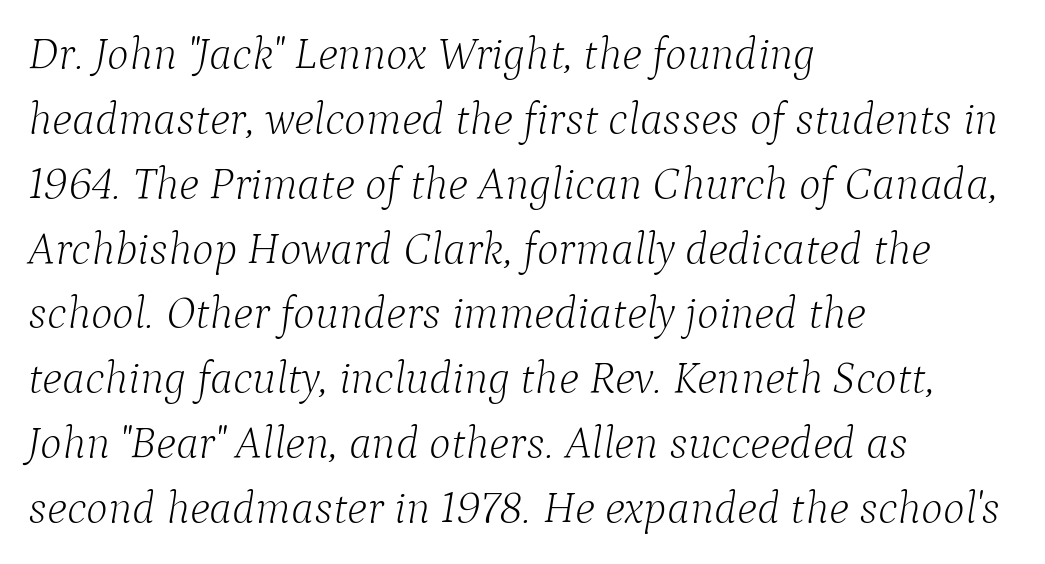
The image shows 46 px light serif type, italic (leaning right); set left-aligned, normal line spacing (1.41x), normal letter spacing, not underlined; low stroke contrast and a medium x-height.
